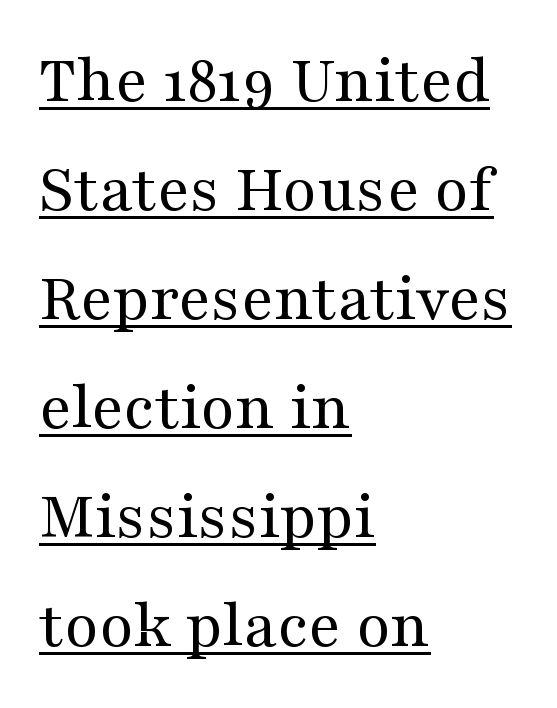
The image shows 69 px regular-weight, wide serif type, upright; set left-aligned, normal line spacing (1.58x), normal letter spacing, underlined; medium stroke contrast and a medium x-height.
